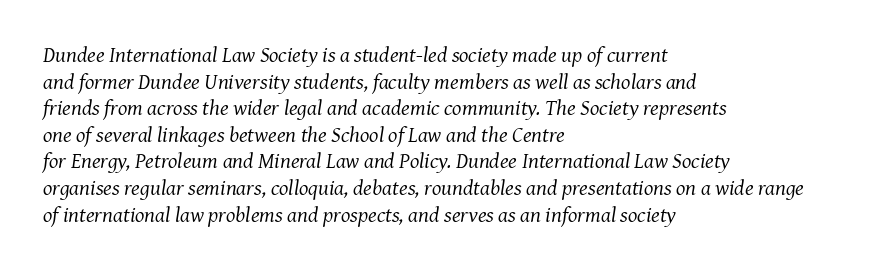
The image shows 22 px text type, italic (leaning right); set left-aligned, line spacing 1.21x, normal letter spacing, not underlined.
